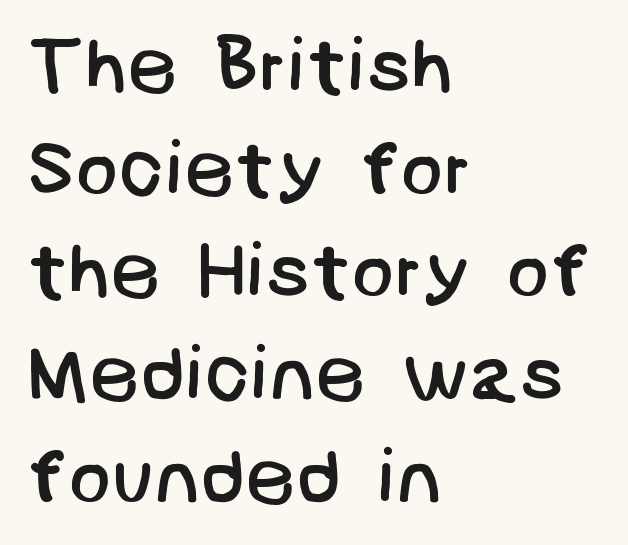
Q: Is the text bold? A: No.
Q: Is the typeface a serif or a sans-serif typeface? A: Sans-serif.
Q: Is the text underlined? A: No.
Q: How is the paragraph aligned? A: Left-aligned.
Q: Is the spacing between letters normal or unusually wide? A: Normal.
Q: Is the spacing between lines tight, normal or loose? A: Normal.
Q: Width (condensed, normal, or wide)? A: Normal.
Q: Stroke contrast? A: Low.
Q: x-height? A: Large.
